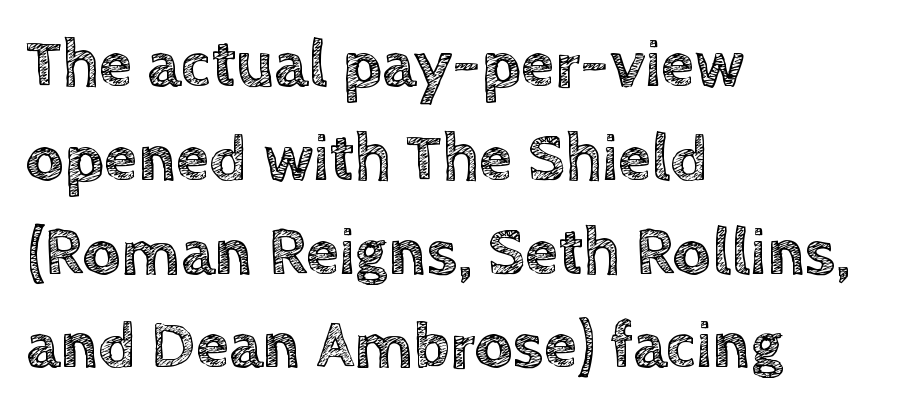
{"italic": "no", "width": "normal", "x_height": "large", "monospaced": "no", "underline": "no", "align": "left", "line_spacing": "normal", "line_spacing_ratio": 1.4, "letter_spacing": "normal", "letter_spacing_em": 0.0, "glyph_px": 67}
